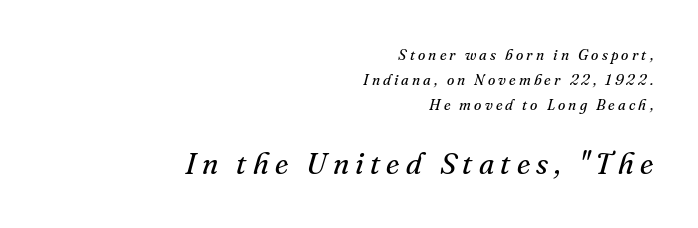
The image shows 30 px regular-weight serif type, italic (leaning right); set right-aligned, normal line spacing (1.67x), unusually wide letter spacing (+0.21 em), not underlined; the second (bottom) block is 2.0x larger; medium stroke contrast and a small x-height.
